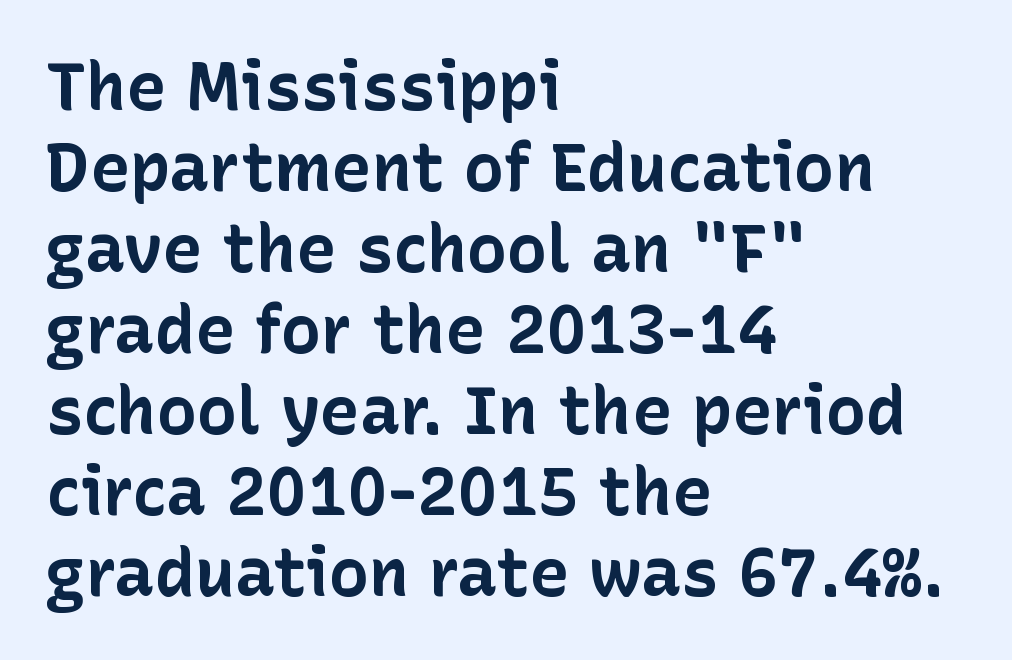
{"serif": "no", "italic": "no", "bold": "yes", "weight": "bold", "width": "normal", "stroke_contrast": "low", "x_height": "medium", "monospaced": "no", "underline": "no", "align": "left", "line_spacing_ratio": 1.21, "letter_spacing": "normal", "letter_spacing_em": 0.0, "glyph_px": 67}
